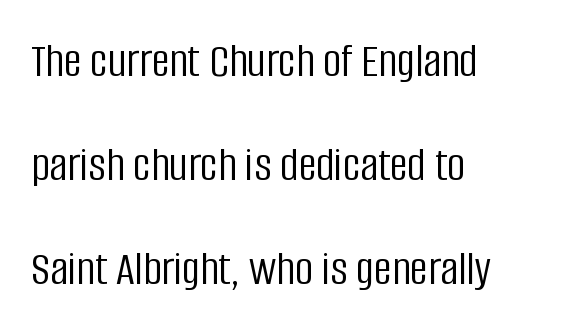
Spacing verdict: proportional, widths tailored to each character. The zone under the glyphs is completely vacant. The tracking reads as untouched default to a designer's eye. Heaviness? Minimal to ordinary, like unemphasized prose.
